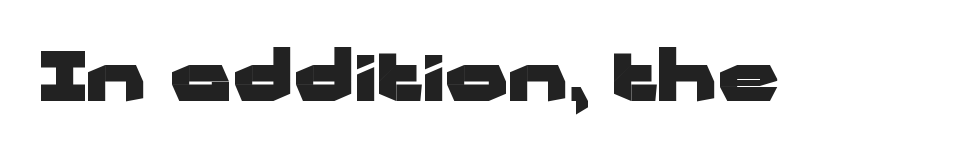
Q: Is the text bold? A: Yes.
Q: Is the text italic (slanted)? A: No, it is upright.
Q: Is the typeface a serif or a sans-serif typeface? A: Sans-serif.
Q: Is the text underlined? A: No.
Q: Is the spacing between letters normal or unusually wide? A: Normal.
Q: Width (condensed, normal, or wide)? A: Wide.
Q: Stroke contrast? A: Low.
Q: x-height? A: Medium.
Q: Monospaced? A: No.
